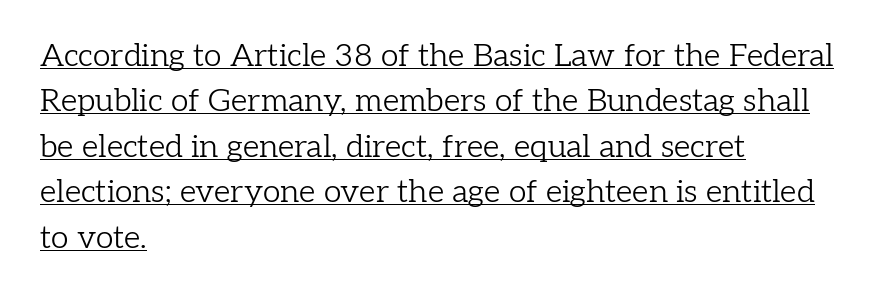
Compared with a typical body face, this is equally light or lighter still. Posture: upright roman. Is the block centered? No — it sits flush against the left margin. The letters advance in unequal steps, a hallmark of proportional type. Horizontal bands of white between lines are of average thickness. The passage shown is typeset with a serif family.
